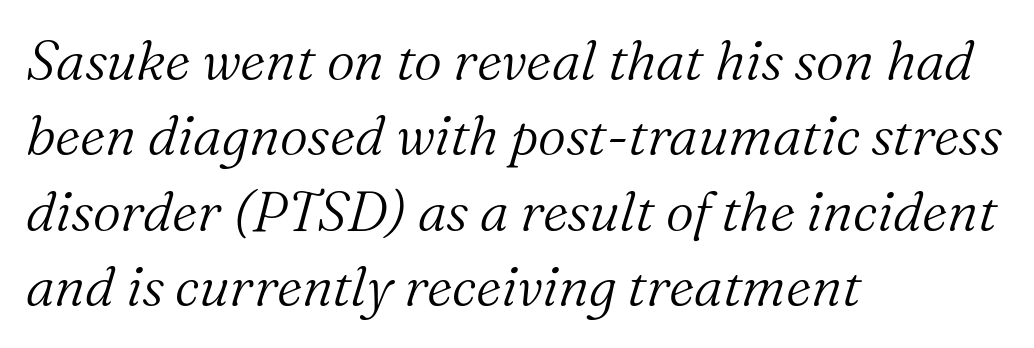
{"serif": "yes", "italic": "yes", "lean": "right", "slant_degrees": 16, "bold": "no", "weight": "light", "width": "normal", "stroke_contrast": "medium", "x_height": "medium", "monospaced": "no", "underline": "no", "align": "left", "line_spacing": "normal", "line_spacing_ratio": 1.37, "letter_spacing": "normal", "letter_spacing_em": 0.0, "glyph_px": 55}
